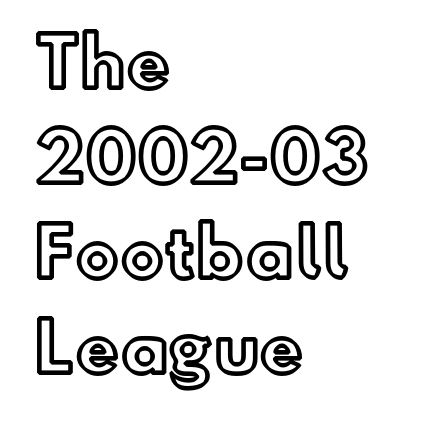
This sample is left-justified, so line endings fall wherever the words run out. Descender tails drop into unmarked territory. The passage shown is typed in a proportional face where columns would drift. Look at the tracking — it's just the regular setting, nothing added. Leading matches the norm, producing a regular column.
